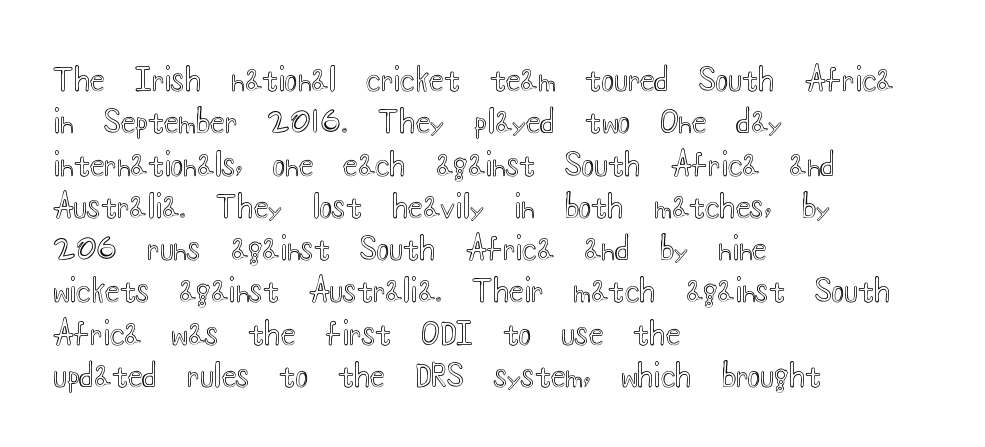
Q: Is the text italic (slanted)? A: No, it is upright.
Q: Is the text underlined? A: No.
Q: How is the paragraph aligned? A: Left-aligned.
Q: Is the spacing between letters normal or unusually wide? A: Normal.
Q: Is the spacing between lines tight, normal or loose? A: Normal.
Q: Width (condensed, normal, or wide)? A: Wide.
Q: x-height? A: Small.
Q: Monospaced? A: No.
